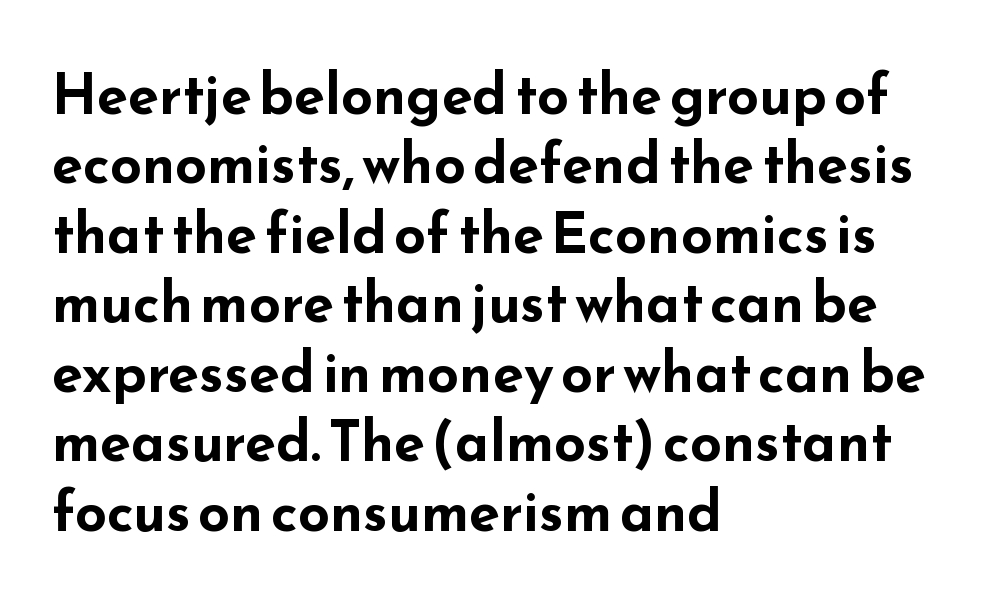
Q: Is the text bold? A: Yes.
Q: Is the text italic (slanted)? A: No, it is upright.
Q: Is the typeface a serif or a sans-serif typeface? A: Sans-serif.
Q: Is the text underlined? A: No.
Q: How is the paragraph aligned? A: Left-aligned.
Q: Is the spacing between letters normal or unusually wide? A: Normal.
Q: Width (condensed, normal, or wide)? A: Wide.
Q: Stroke contrast? A: Low.
Q: x-height? A: Small.
Q: Monospaced? A: No.
